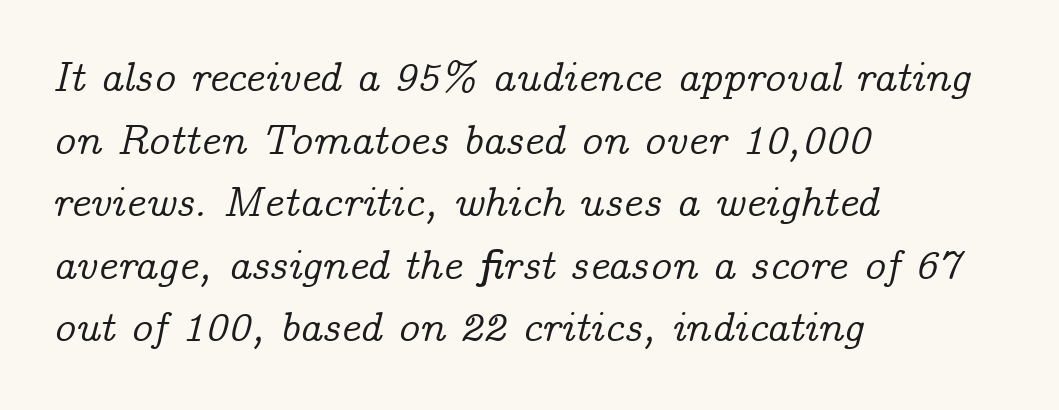
{"serif": "yes", "italic": "yes", "lean": "right", "slant_degrees": 14, "width": "normal", "stroke_contrast": "low", "x_height": "medium", "monospaced": "no", "underline": "no", "align": "left", "line_spacing": "normal", "line_spacing_ratio": 1.49, "letter_spacing": "normal", "letter_spacing_em": 0.0, "glyph_px": 42}
